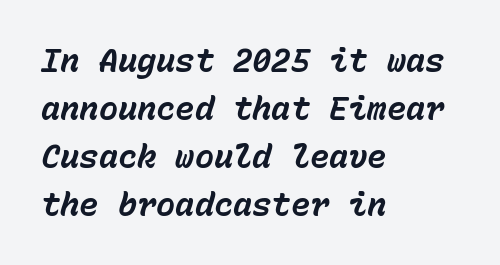
The image shows 32 px bold type, italic (leaning right), monospaced; set left-aligned, normal line spacing (1.5x), normal letter spacing, not underlined; low stroke contrast and a medium x-height.
